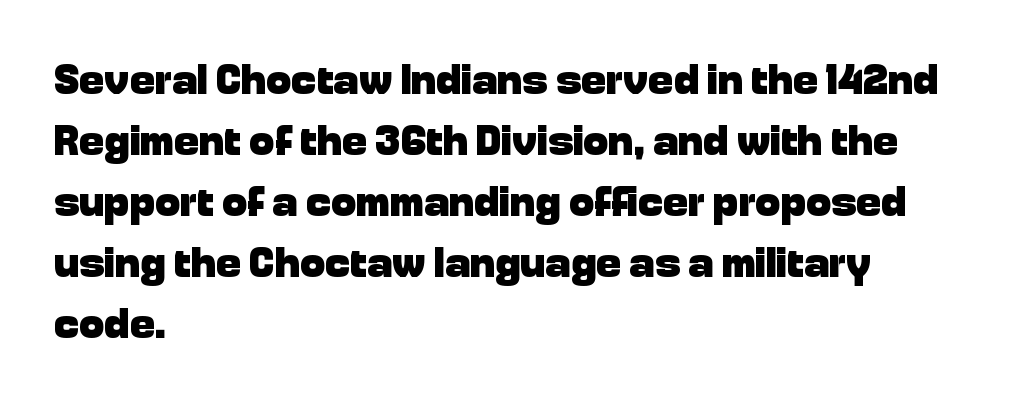
The image shows 42 px heavy sans-serif type, upright; set left-aligned, normal line spacing (1.45x), normal letter spacing, not underlined; low stroke contrast and a medium x-height.
